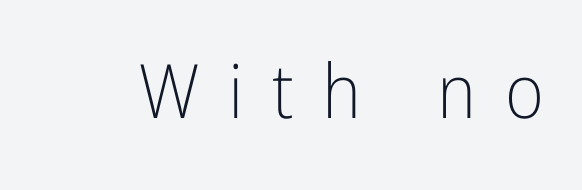
The space directly below the letters is spotless. Each letter keeps its own natural width here, so spacing adapts to shape. Unbolded letterforms with no extra heft. Unlike italic type, these characters show no tilt at all.
